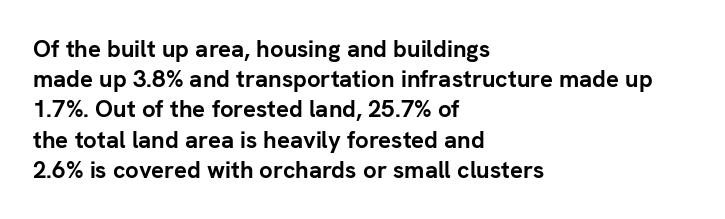
{"italic": "no", "bold": "yes", "underline": "no", "align": "left", "line_spacing": "normal", "line_spacing_ratio": 1.26, "letter_spacing": "normal", "letter_spacing_em": 0.0, "glyph_px": 24}
